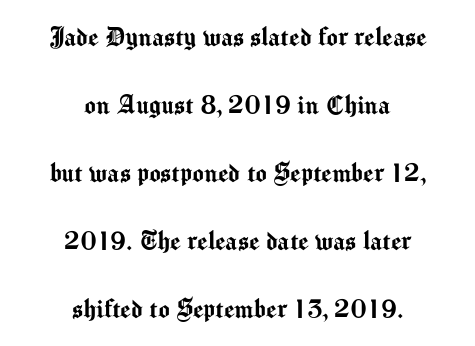
The rendering keeps characters at their native spacing. Unlike a traditional serif, this face leaves its strokes unadorned. The baseline area is clear. The letters advance in unequal steps, a hallmark of proportional type. These lines stack symmetrically, like a column narrowing and widening about its center. The letters stand straight up with perfectly vertical stems.
